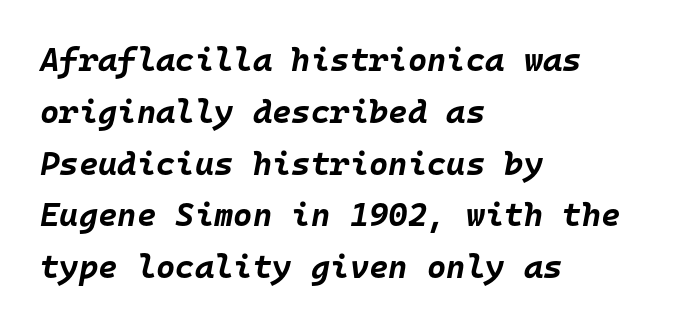
Q: Is the text bold? A: Yes.
Q: Is the text italic (slanted)? A: Yes, it leans right by about 10 degrees.
Q: Is the text underlined? A: No.
Q: How is the paragraph aligned? A: Left-aligned.
Q: Is the spacing between letters normal or unusually wide? A: Normal.
Q: Is the spacing between lines tight, normal or loose? A: Normal.
Q: Width (condensed, normal, or wide)? A: Normal.
Q: Stroke contrast? A: Low.
Q: x-height? A: Large.
Q: Monospaced? A: Yes.
